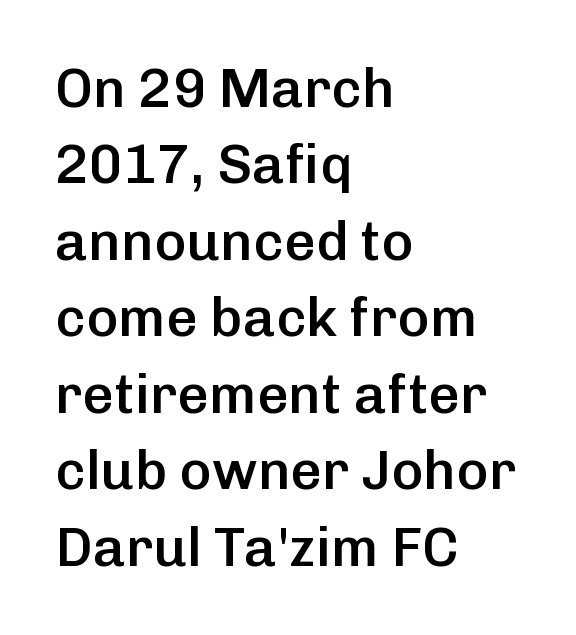
Notice how the passage keeps a crisp vertical edge on the left only. The sample has been set in demibold, a notch under bold. Inter-character spacing is left at the font's built-in metrics. The axis of the letterforms is exactly vertical. Each letter keeps its own natural width here, so spacing adapts to shape. Vertical spacing — default.
